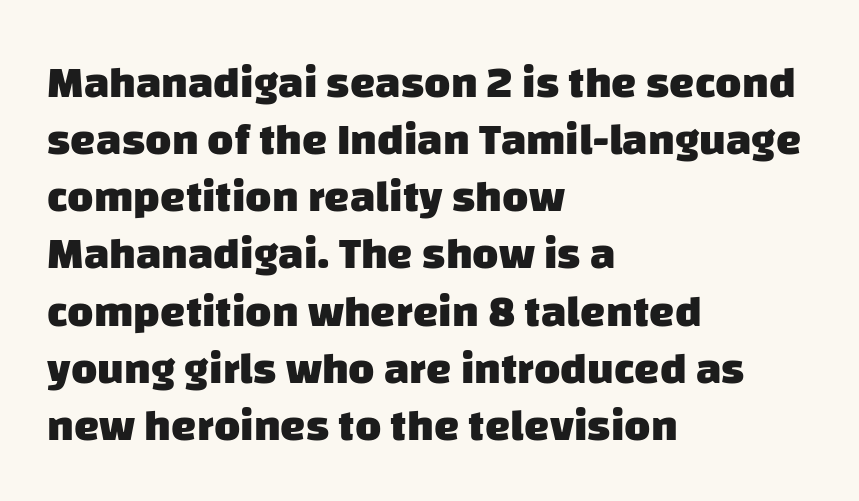
{"serif": "no", "bold": "yes", "weight": "heavy", "width": "normal", "stroke_contrast": "low", "x_height": "large", "monospaced": "no", "underline": "no", "align": "left", "line_spacing": "normal", "line_spacing_ratio": 1.27, "letter_spacing": "normal", "letter_spacing_em": 0.0, "glyph_px": 45}
